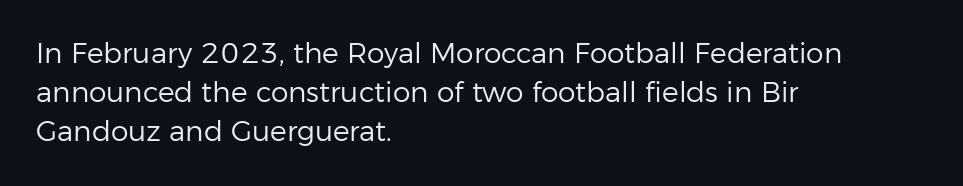
Leftover space on each line is placed entirely after the last word. This rendering leaves character spacing at its baseline value. Quick note: not italic, upright. The specimen omits any rule beneath the text block's lines. The rendering uses a moderate line-height, typical for paragraphs.
